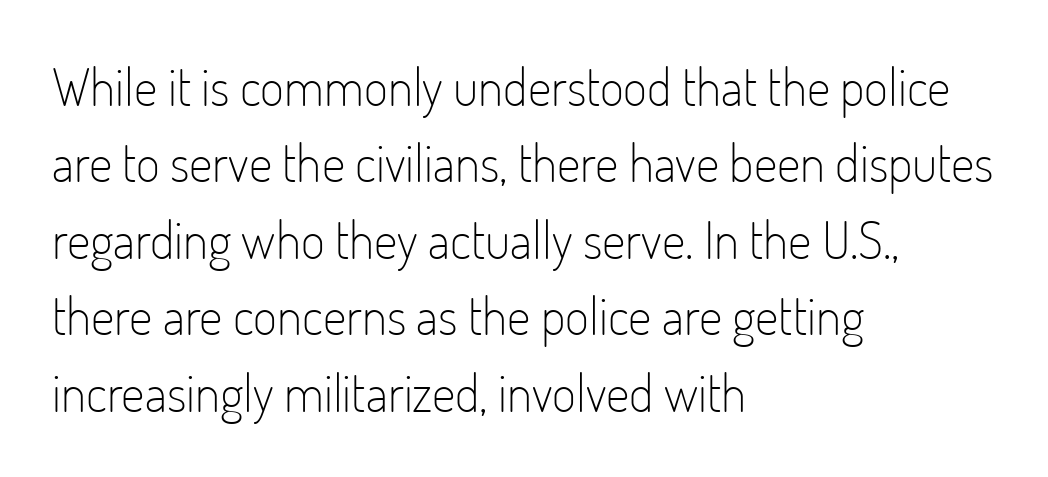
The image shows 52 px light, condensed sans-serif type, upright; set left-aligned, normal line spacing (1.47x), normal letter spacing, not underlined; low stroke contrast and a small x-height.
